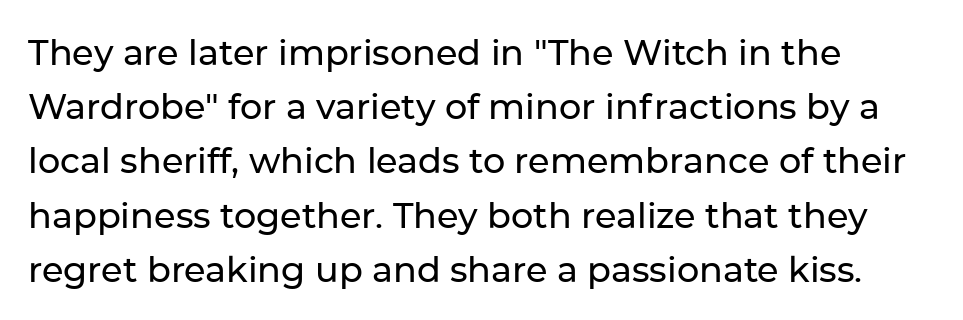
What's the leading like? Ordinary, nothing unusual. In terms of letterspacing, this is plain default setting. Is this a fixed-width face? No — the glyphs have proportional, varying widths. In CSS terms this would be text-align: left. A clean baseline with only descenders dipping below it. Check where the strokes stop: nothing finishes them off — pure sans.
